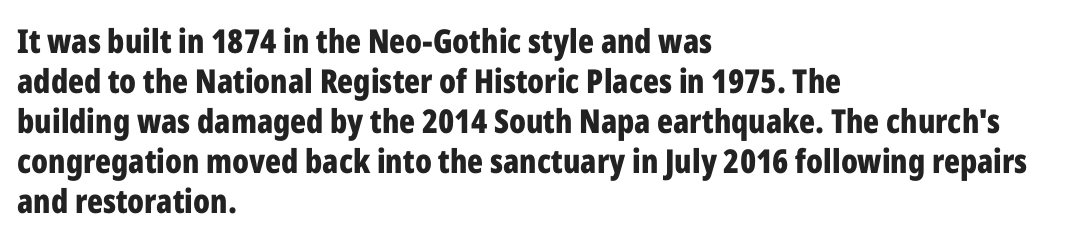
Is the block centered? No — it sits flush against the left margin. No extra tracking has been applied to these lines. Here the designer chose a conventional face with non-uniform glyph widths. This is the regular roman posture of the typeface. Is the type bold? Yes — the strokes are clearly thick and heavy. Each row of text sits above clean, open space.
